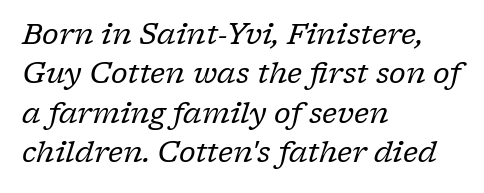
The image shows 29 px regular-weight serif type, italic (leaning right); set left-aligned, normal line spacing (1.36x), normal letter spacing, not underlined; low stroke contrast and a medium x-height.
